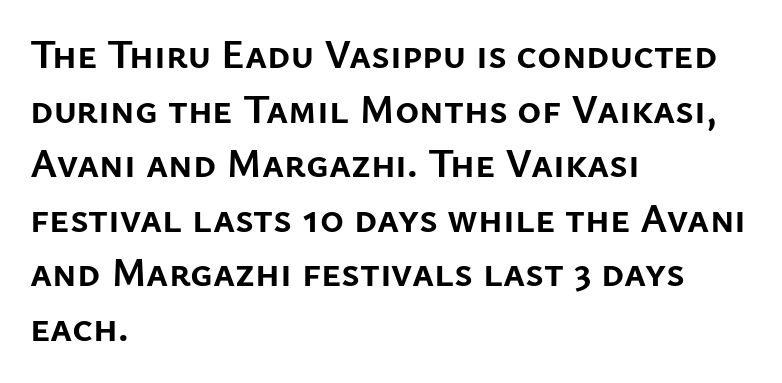
{"serif": "no", "italic": "no", "bold": "yes", "weight": "semibold", "width": "normal", "stroke_contrast": "low", "x_height": "medium", "monospaced": "no", "underline": "no", "align": "left", "line_spacing": "normal", "line_spacing_ratio": 1.33, "letter_spacing": "normal", "letter_spacing_em": 0.0, "glyph_px": 41}
